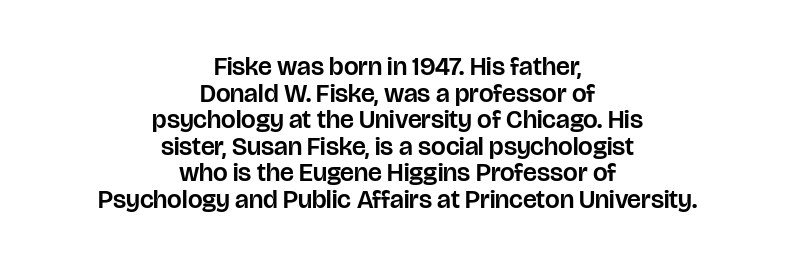
{"italic": "no", "underline": "no", "align": "center", "line_spacing": "tight", "line_spacing_ratio": 1.02, "letter_spacing": "normal", "letter_spacing_em": 0.0, "glyph_px": 26}
